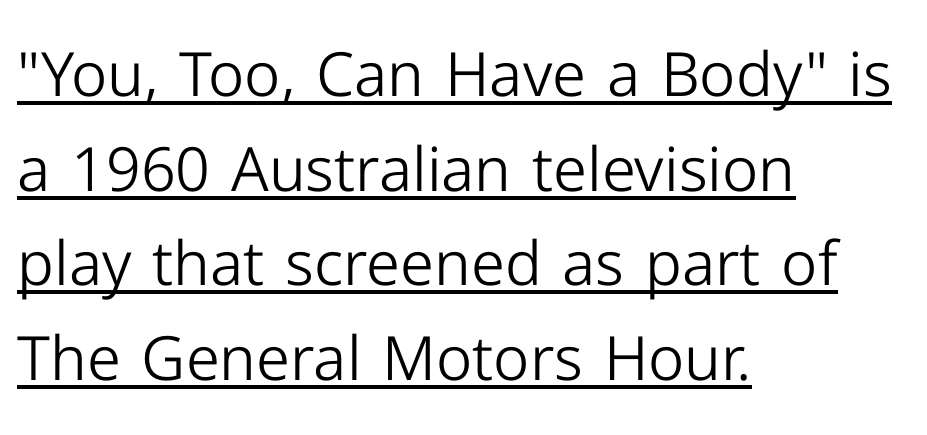
{"serif": "no", "italic": "no", "bold": "no", "weight": "light", "width": "normal", "stroke_contrast": "low", "x_height": "medium", "monospaced": "no", "underline": "yes", "align": "left", "line_spacing": "normal", "line_spacing_ratio": 1.55, "letter_spacing": "normal", "letter_spacing_em": 0.0, "glyph_px": 61}
